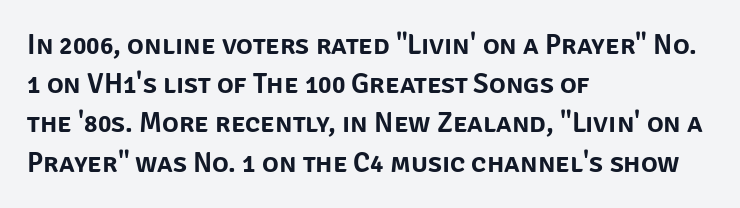
Q: Is the text italic (slanted)? A: No, it is upright.
Q: Is the typeface a serif or a sans-serif typeface? A: Sans-serif.
Q: Is the text underlined? A: No.
Q: How is the paragraph aligned? A: Left-aligned.
Q: Is the spacing between letters normal or unusually wide? A: Normal.
Q: Is the spacing between lines tight, normal or loose? A: Normal.
Q: Width (condensed, normal, or wide)? A: Normal.
Q: Stroke contrast? A: Low.
Q: x-height? A: Large.
Q: Monospaced? A: No.
